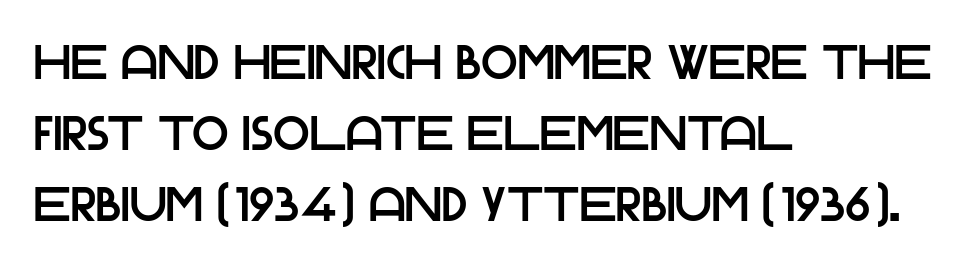
Q: Is the text italic (slanted)? A: No, it is upright.
Q: Is the typeface a serif or a sans-serif typeface? A: Sans-serif.
Q: Is the text underlined? A: No.
Q: How is the paragraph aligned? A: Left-aligned.
Q: Is the spacing between letters normal or unusually wide? A: Normal.
Q: Is the spacing between lines tight, normal or loose? A: Normal.
Q: Width (condensed, normal, or wide)? A: Normal.
Q: Stroke contrast? A: Low.
Q: x-height? A: Large.
Q: Monospaced? A: No.
